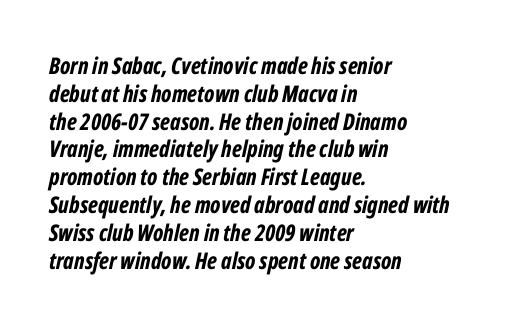
The image shows 23 px bold type, italic (leaning right); set left-aligned, line spacing 1.21x, normal letter spacing, not underlined.
